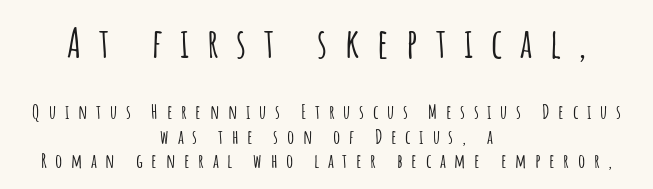
{"serif": "no", "italic": "no", "width": "condensed", "stroke_contrast": "low", "x_height": "large", "monospaced": "no", "underline": "no", "align": "center", "line_spacing_ratio": 1.21, "letter_spacing": "wide", "letter_spacing_em": 0.43, "larger_block": "first", "size_ratio": 2.05, "glyph_px": 41}
